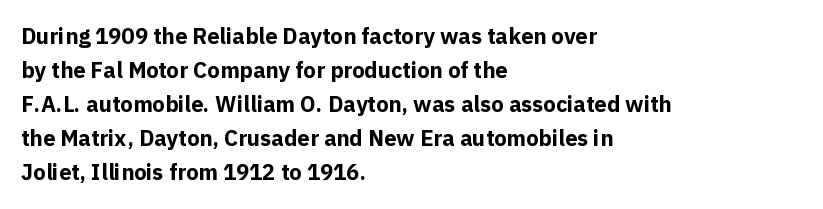
Underline: absent. Default kerning and tracking; the words read as compact shapes. Successive baselines arrive at the customary interval. You can tell it's not italic because the verticals are truly vertical. One-word summary of the alignment: left. These lines carry a lot of weight — the face is fully bold.
